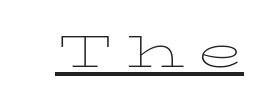
{"italic": "no", "bold": "no", "weight": "thin", "width": "wide", "stroke_contrast": "low", "x_height": "medium", "monospaced": "no", "underline": "yes", "letter_spacing": "wide", "letter_spacing_em": 0.21, "glyph_px": 61}
